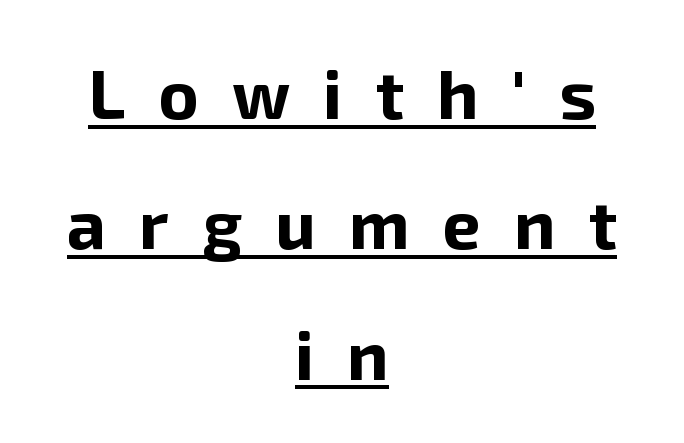
{"serif": "no", "italic": "no", "bold": "yes", "weight": "bold", "width": "normal", "stroke_contrast": "low", "x_height": "medium", "monospaced": "no", "underline": "yes", "align": "center", "line_spacing_ratio": 1.89, "letter_spacing": "wide", "letter_spacing_em": 0.48, "glyph_px": 69}
